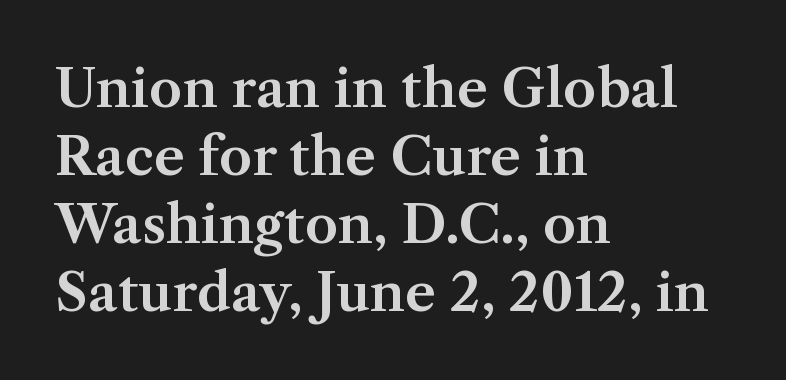
Q: Is the text italic (slanted)? A: No, it is upright.
Q: Is the typeface a serif or a sans-serif typeface? A: Serif.
Q: Is the text underlined? A: No.
Q: How is the paragraph aligned? A: Left-aligned.
Q: Is the spacing between letters normal or unusually wide? A: Normal.
Q: Is the spacing between lines tight, normal or loose? A: Normal.
Q: Width (condensed, normal, or wide)? A: Normal.
Q: Stroke contrast? A: Medium.
Q: x-height? A: Medium.
Q: Monospaced? A: No.
